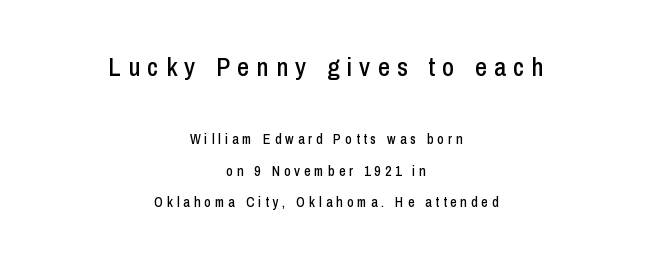
The image shows 26 px text type, upright; set centered, loose line spacing (2.27x), unusually wide letter spacing (+0.28 em), not underlined; the first (top) block is 1.86x larger.
